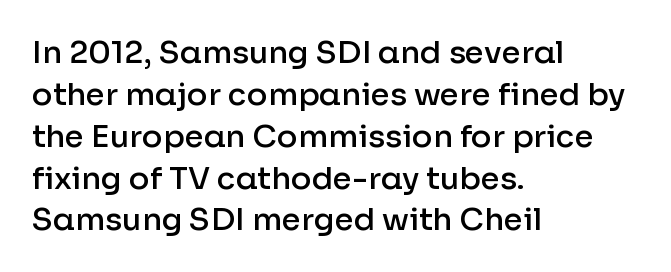
The image shows 31 px semibold sans-serif type, upright; set left-aligned, normal line spacing (1.35x), normal letter spacing, not underlined; low stroke contrast and a medium x-height.
